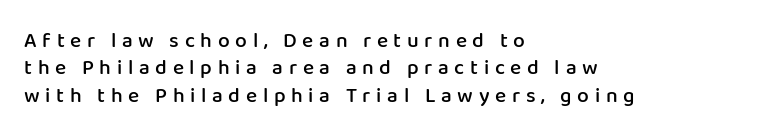
{"italic": "no", "bold": "semi", "underline": "no", "align": "left", "line_spacing": "normal", "line_spacing_ratio": 1.3, "letter_spacing": "wide", "letter_spacing_em": 0.27, "glyph_px": 21}
